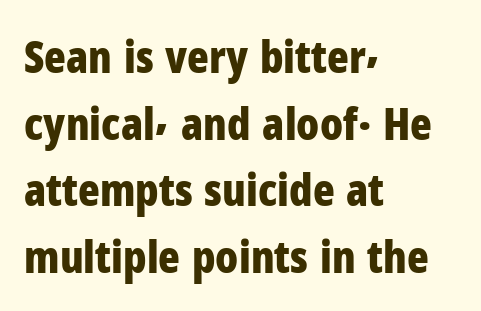
{"serif": "no", "italic": "no", "bold": "yes", "weight": "bold", "width": "condensed", "stroke_contrast": "low", "x_height": "medium", "monospaced": "no", "underline": "no", "align": "left", "line_spacing": "normal", "line_spacing_ratio": 1.48, "letter_spacing": "normal", "letter_spacing_em": 0.0, "glyph_px": 45}
